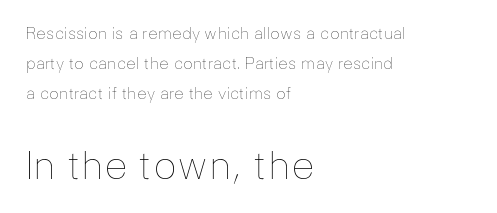
Q: Is the text bold? A: No.
Q: Is the text italic (slanted)? A: No, it is upright.
Q: Is the text underlined? A: No.
Q: How is the paragraph aligned? A: Left-aligned.
Q: Is the spacing between letters normal or unusually wide? A: Normal.
Q: Which block of text is set in a larger size, the first (top) or the second (bottom)? A: The second (bottom) one.
Q: Width (condensed, normal, or wide)? A: Normal.
Q: Stroke contrast? A: Low.
Q: x-height? A: Medium.
Q: Monospaced? A: No.
